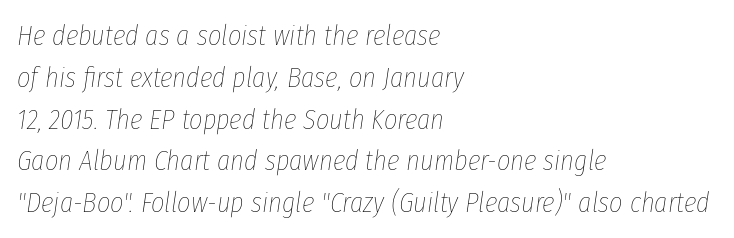
The image shows 29 px thin, condensed type, italic (leaning right); set left-aligned, normal line spacing (1.44x), normal letter spacing, not underlined; low stroke contrast and a medium x-height.
